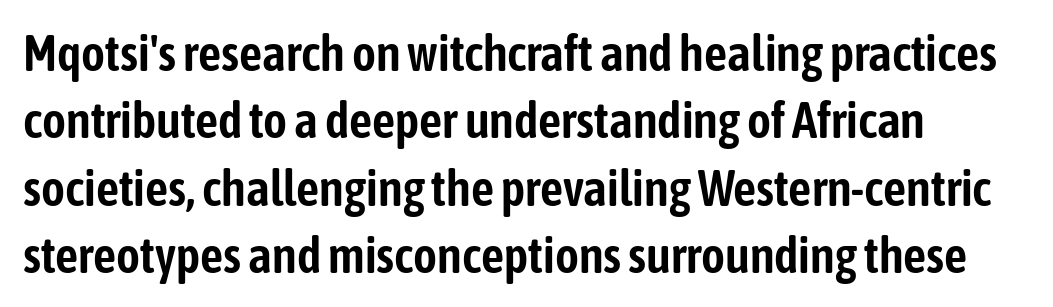
The image shows 51 px condensed sans-serif type, upright; set left-aligned, normal line spacing (1.32x), normal letter spacing, not underlined; low stroke contrast and a medium x-height.
